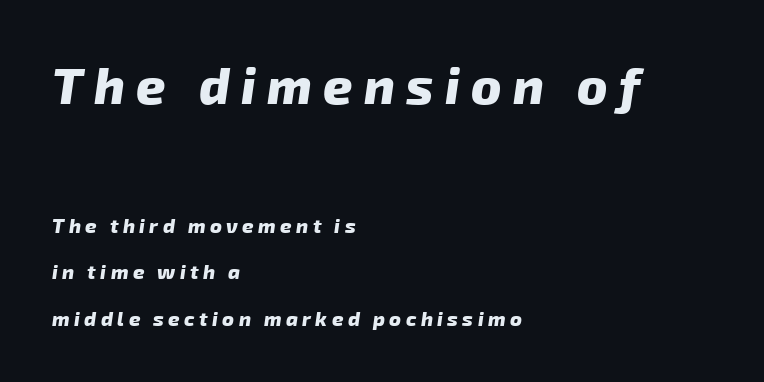
{"serif": "no", "bold": "yes", "weight": "heavy", "width": "normal", "stroke_contrast": "low", "x_height": "medium", "monospaced": "no", "underline": "no", "align": "left", "line_spacing": "loose", "line_spacing_ratio": 2.33, "letter_spacing": "wide", "letter_spacing_em": 0.22, "larger_block": "first", "size_ratio": 2.55, "glyph_px": 51}
